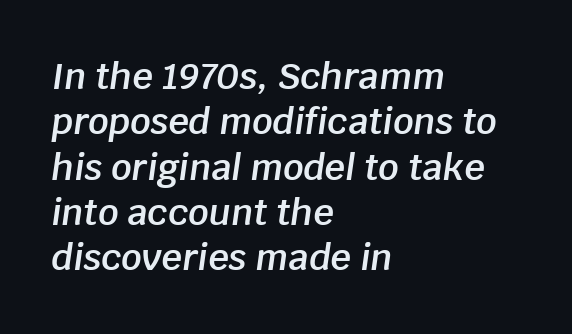
The image shows 36 px semibold type, italic (leaning right); set left-aligned, normal line spacing (1.26x), normal letter spacing, not underlined; low stroke contrast and a large x-height.
